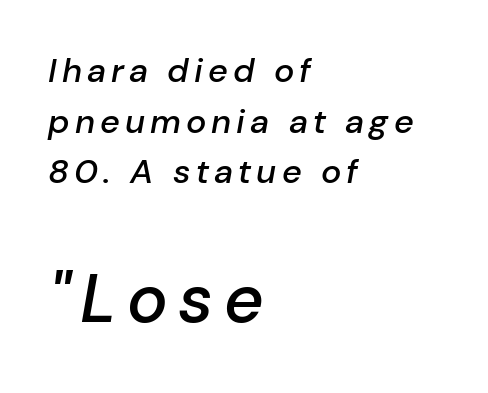
The image shows 68 px semibold type, italic (leaning right); set left-aligned, normal line spacing (1.49x), not underlined; the second (bottom) block is 2.0x larger; low stroke contrast and a medium x-height.
